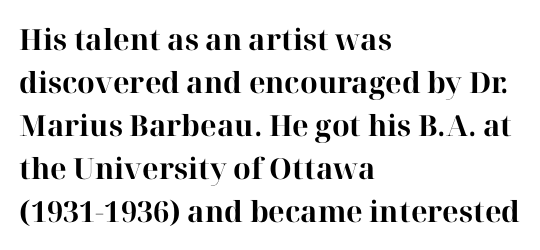
Q: Is the text bold? A: Yes.
Q: Is the text italic (slanted)? A: No, it is upright.
Q: Is the typeface a serif or a sans-serif typeface? A: Serif.
Q: Is the text underlined? A: No.
Q: How is the paragraph aligned? A: Left-aligned.
Q: Is the spacing between letters normal or unusually wide? A: Normal.
Q: Is the spacing between lines tight, normal or loose? A: Normal.
Q: Width (condensed, normal, or wide)? A: Normal.
Q: Stroke contrast? A: High.
Q: x-height? A: Medium.
Q: Monospaced? A: No.
